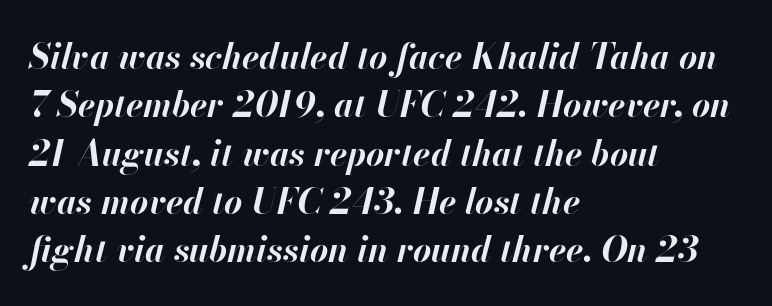
{"italic": "yes", "lean": "right", "slant_degrees": 13, "bold": "yes", "weight": "bold", "width": "normal", "stroke_contrast": "high", "x_height": "small", "monospaced": "no", "underline": "no", "align": "left", "line_spacing": "normal", "line_spacing_ratio": 1.38, "letter_spacing": "normal", "letter_spacing_em": 0.0, "glyph_px": 35}
